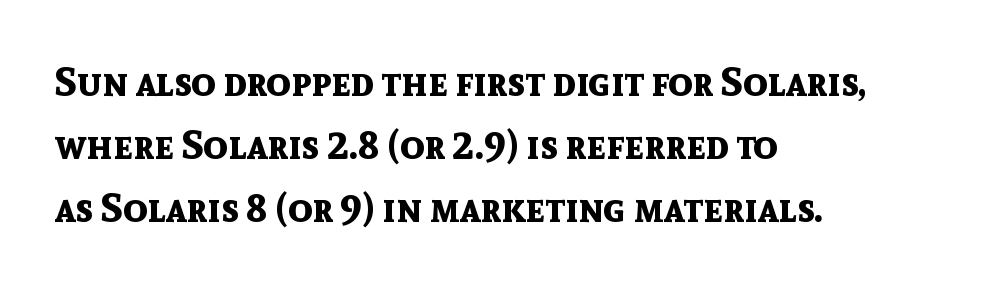
The baseline area is clear. Is this a sans? Yes — the strokes have no serifs. In terms of posture, this sample is upright. Which margin do the lines hug? The left one — the right edge is uneven. The passage shown is typed in a proportional face where columns would drift.
